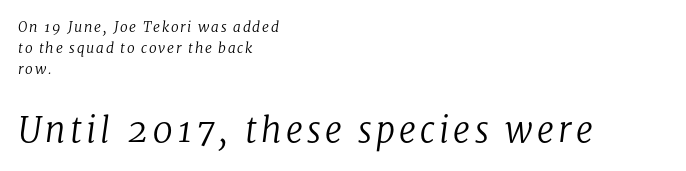
{"serif": "yes", "italic": "yes", "lean": "right", "slant_degrees": 8, "bold": "no", "weight": "regular", "width": "normal", "stroke_contrast": "low", "x_height": "medium", "monospaced": "no", "underline": "no", "align": "left", "line_spacing": "normal", "line_spacing_ratio": 1.5, "larger_block": "second", "size_ratio": 2.43, "glyph_px": 34}
